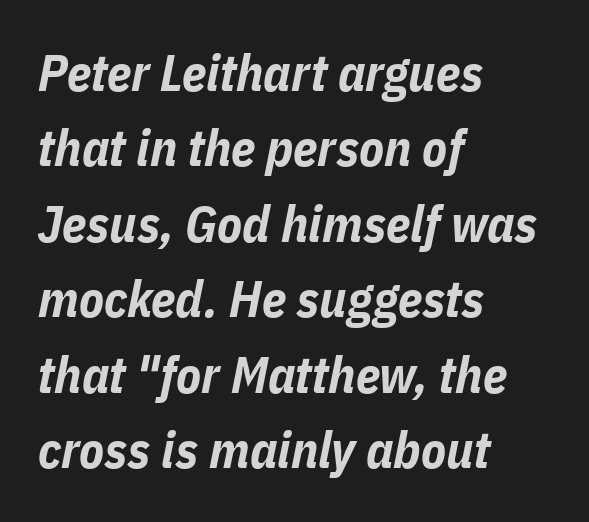
Looking at the ascenders, they clearly lean. Notice how the passage keeps a crisp vertical edge on the left only. Each new line begins a customary step beneath the previous one. Spacing verdict: proportional, widths tailored to each character. The glyphs are unaccompanied by any horizontal stroke below them. A full-strength bold gives these letters their thick strokes.
